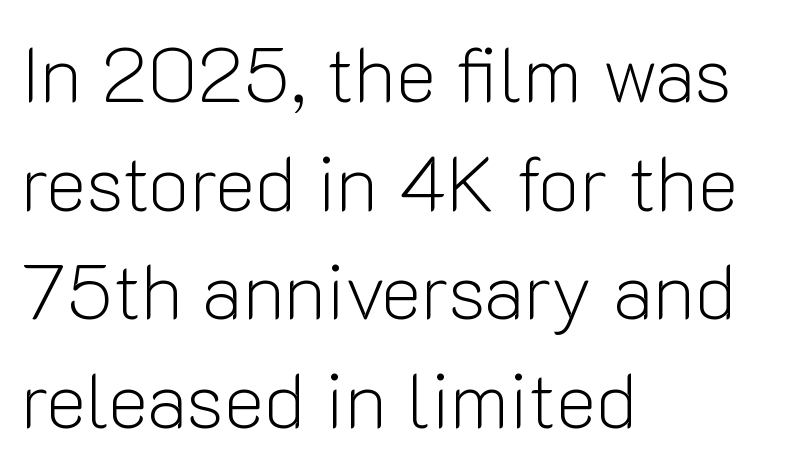
Q: Is the text bold? A: No.
Q: Is the text italic (slanted)? A: No, it is upright.
Q: Is the typeface a serif or a sans-serif typeface? A: Sans-serif.
Q: Is the text underlined? A: No.
Q: How is the paragraph aligned? A: Left-aligned.
Q: Is the spacing between letters normal or unusually wide? A: Normal.
Q: Is the spacing between lines tight, normal or loose? A: Normal.
Q: Width (condensed, normal, or wide)? A: Normal.
Q: Stroke contrast? A: Low.
Q: x-height? A: Medium.
Q: Monospaced? A: No.
